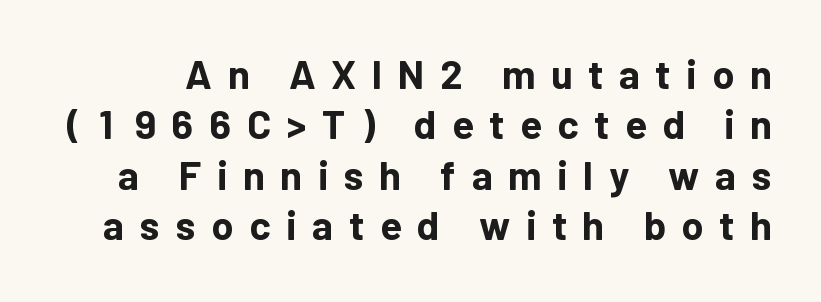
Q: Is the text bold? A: Yes.
Q: Is the text italic (slanted)? A: No, it is upright.
Q: Is the typeface a serif or a sans-serif typeface? A: Sans-serif.
Q: Is the text underlined? A: No.
Q: Is the spacing between letters normal or unusually wide? A: Unusually wide.
Q: Is the spacing between lines tight, normal or loose? A: Normal.
Q: Width (condensed, normal, or wide)? A: Normal.
Q: Stroke contrast? A: Low.
Q: x-height? A: Medium.
Q: Monospaced? A: No.
